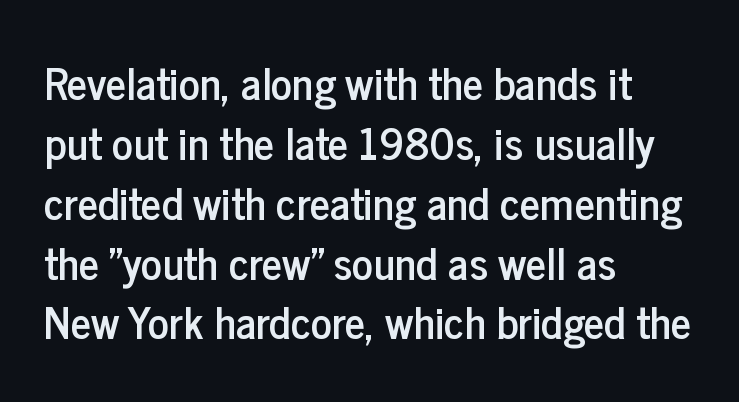
Quick note: underline off. Look at the tracking — it's just the regular setting, nothing added. No feet cap the strokes, marking this as sans-serif type. The paragraph has a hard left edge and a soft right edge.
